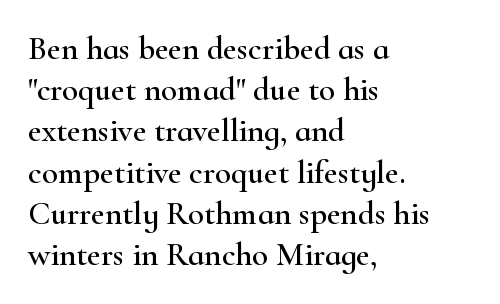
Does the leading feel generous? No, just average. How are the letters spaced? Ordinarily, with no added tracking. Look at the bottom of the vertical strokes: they flare into serifs here. The lettering stays uniformly vertical, giving the passage a roman look. Do the characters align in a grid? No, the font is proportional. The strip under each line holds only bare page.
